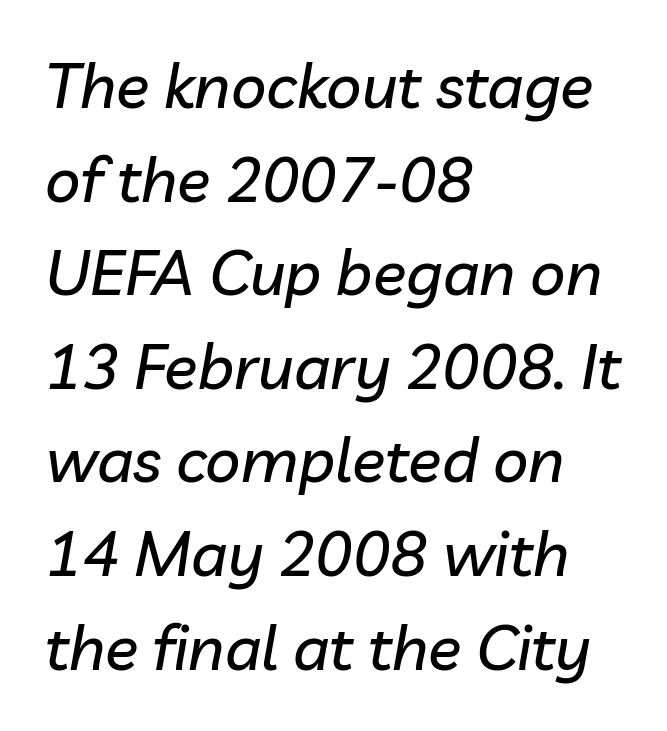
{"italic": "yes", "lean": "right", "slant_degrees": 10, "width": "normal", "stroke_contrast": "low", "x_height": "medium", "monospaced": "no", "underline": "no", "align": "left", "line_spacing": "normal", "line_spacing_ratio": 1.51, "letter_spacing": "normal", "letter_spacing_em": 0.0, "glyph_px": 62}
